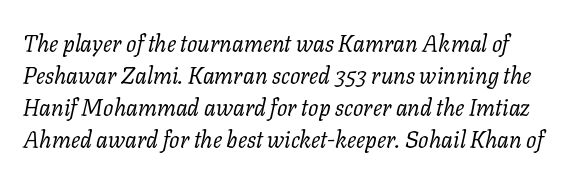
Q: Is the text bold? A: No.
Q: Is the text italic (slanted)? A: Yes, it leans right by about 11 degrees.
Q: Is the text underlined? A: No.
Q: How is the paragraph aligned? A: Left-aligned.
Q: Is the spacing between letters normal or unusually wide? A: Normal.
Q: Is the spacing between lines tight, normal or loose? A: Normal.
